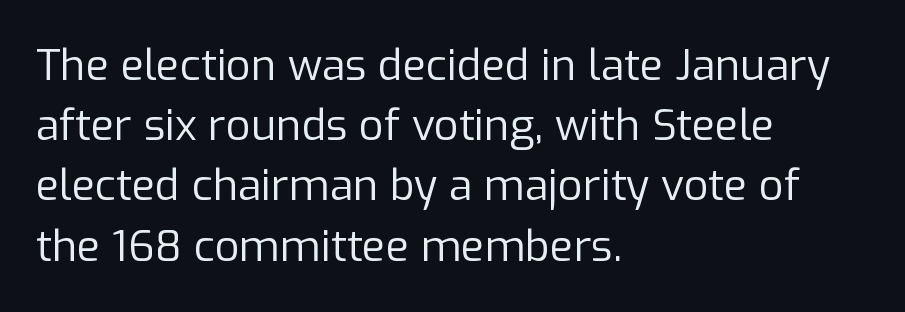
Q: Is the text bold? A: No.
Q: Is the text italic (slanted)? A: No, it is upright.
Q: Is the typeface a serif or a sans-serif typeface? A: Sans-serif.
Q: Is the text underlined? A: No.
Q: How is the paragraph aligned? A: Left-aligned.
Q: Is the spacing between letters normal or unusually wide? A: Normal.
Q: Is the spacing between lines tight, normal or loose? A: Normal.
Q: Width (condensed, normal, or wide)? A: Normal.
Q: Stroke contrast? A: Low.
Q: x-height? A: Medium.
Q: Monospaced? A: No.
